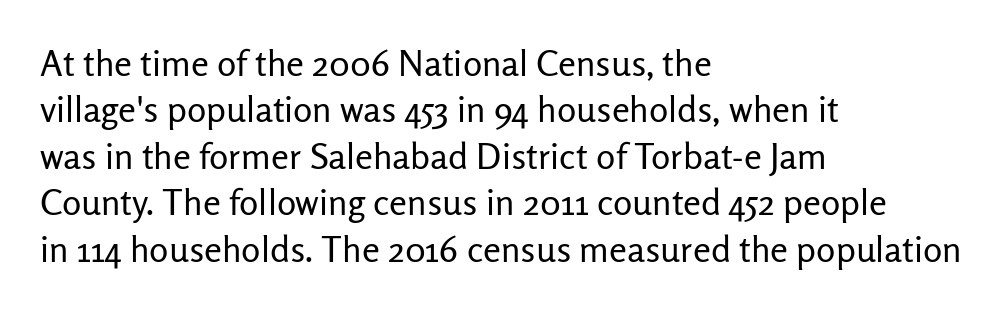
The image shows 36 px regular-weight sans-serif type, upright; set left-aligned, normal line spacing (1.29x), normal letter spacing, not underlined; low stroke contrast and a medium x-height.
